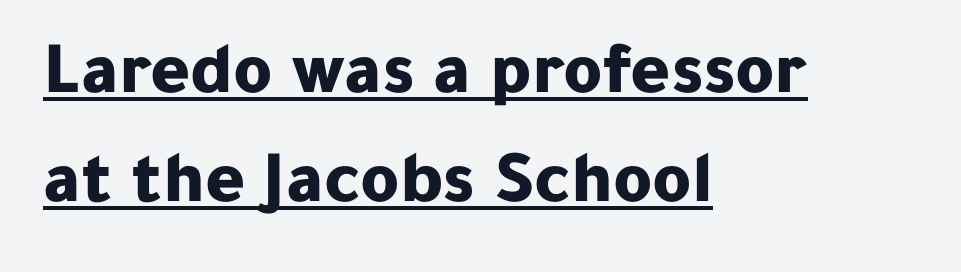
{"serif": "no", "italic": "no", "bold": "yes", "weight": "bold", "width": "normal", "stroke_contrast": "low", "x_height": "medium", "monospaced": "no", "underline": "yes", "align": "left", "line_spacing": "normal", "line_spacing_ratio": 1.46, "letter_spacing": "normal", "letter_spacing_em": 0.0, "glyph_px": 75}
